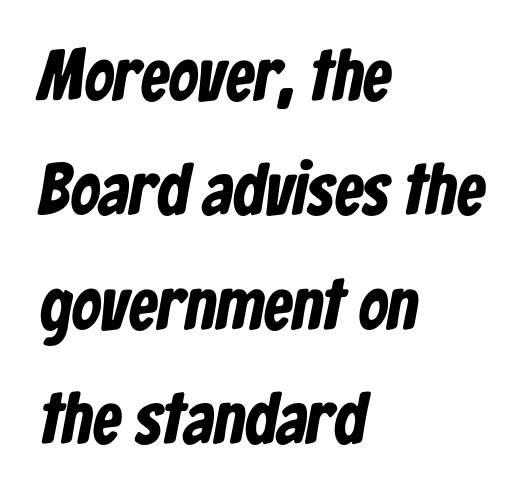
Q: Is the text bold? A: Yes.
Q: Is the typeface a serif or a sans-serif typeface? A: Sans-serif.
Q: Is the text underlined? A: No.
Q: How is the paragraph aligned? A: Left-aligned.
Q: Is the spacing between letters normal or unusually wide? A: Normal.
Q: Is the spacing between lines tight, normal or loose? A: Normal.
Q: Width (condensed, normal, or wide)? A: Condensed.
Q: Stroke contrast? A: Low.
Q: x-height? A: Medium.
Q: Monospaced? A: No.
